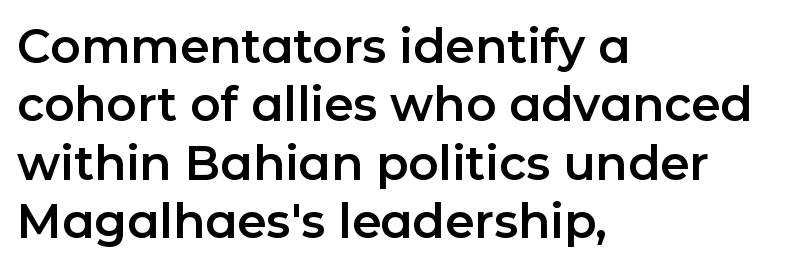
Is there any slant? The stems are plumb. This sample uses plain, unmodified letter spacing. You can tell from the bare stems that sans-serif type was used. If you drew a ruler down the left edge, every line would touch it.
